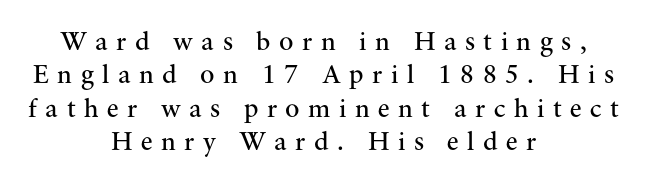
{"italic": "no", "bold": "no", "underline": "no", "align": "center", "line_spacing_ratio": 1.24, "letter_spacing": "wide", "letter_spacing_em": 0.31, "glyph_px": 27}
